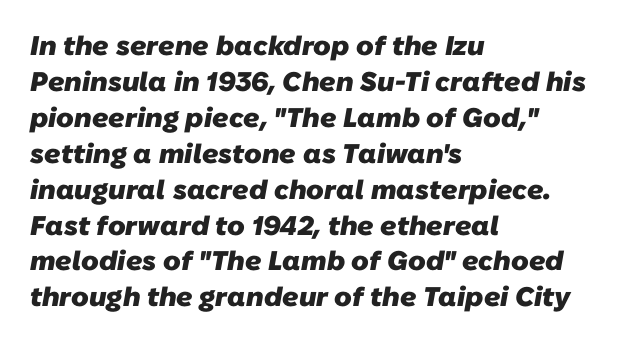
{"bold": "yes", "underline": "no", "align": "left", "line_spacing": "normal", "line_spacing_ratio": 1.33, "letter_spacing": "normal", "letter_spacing_em": 0.0, "glyph_px": 27}
